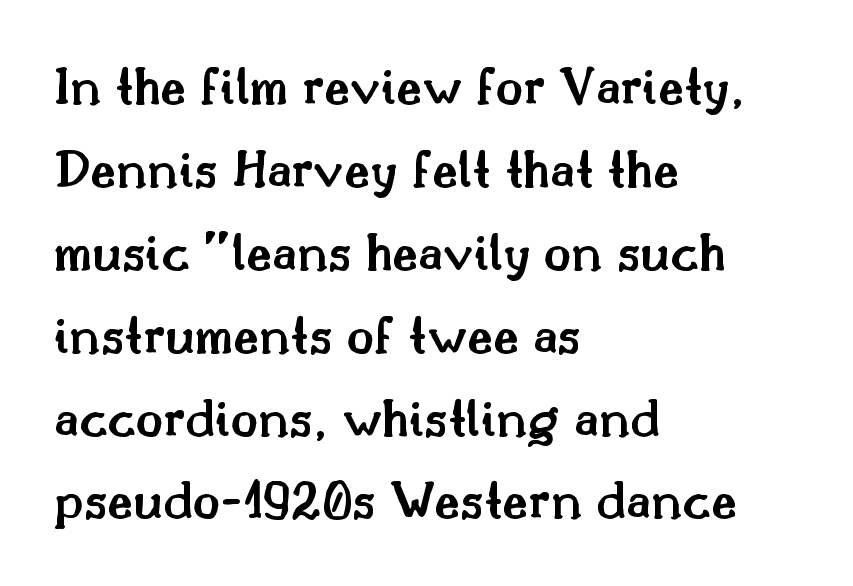
The image shows 56 px semibold serif type, upright; set left-aligned, normal line spacing (1.48x), normal letter spacing, not underlined; medium stroke contrast and a small x-height.
